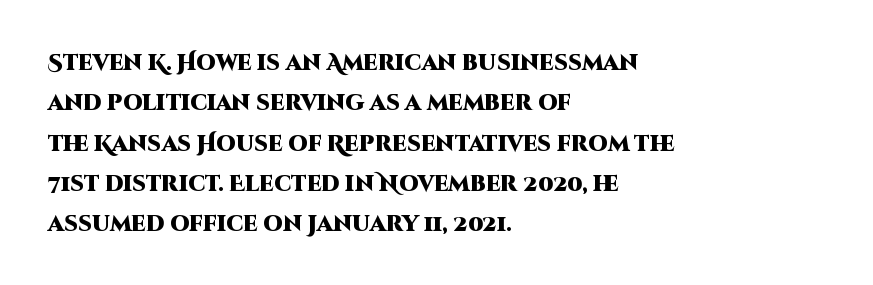
The font's upright variant was chosen for this text. All the whitespace from short lines collects on the right. Anything drawn beneath the words? Only blank space. Standard letterfit; no display-style spreading of the glyphs.
